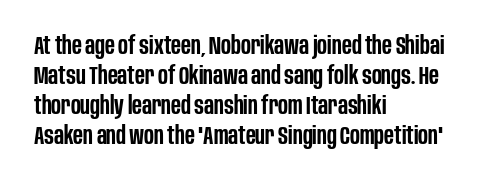
The image shows 25 px text type, upright; set left-aligned, line spacing 1.2x, normal letter spacing, not underlined.
